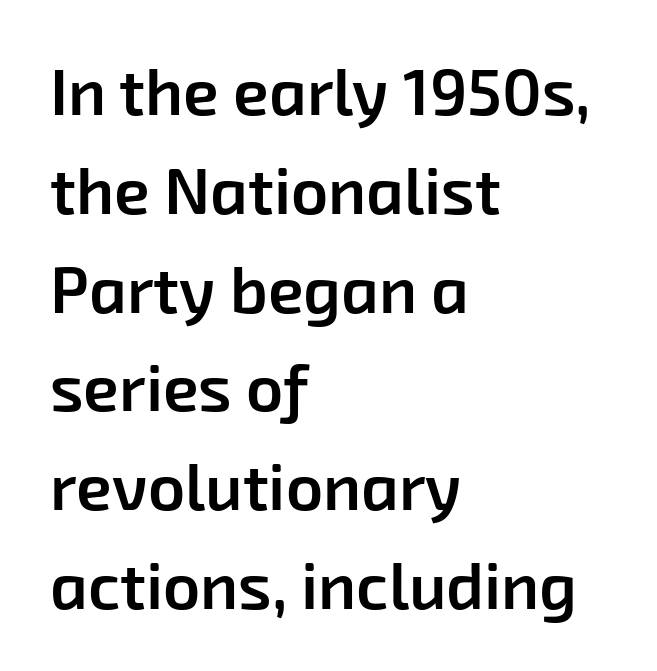
Visually the block forms a straight wall on the left and a jagged coastline on the right. Descender tails drop into unmarked territory. The space between consecutive lines is moderate. The font is running at a semibold setting, under full bold. Looks like regular typesetting: each glyph gets only the width it needs. Each word holds together tightly as a unit, with standard inter-letter gaps.
